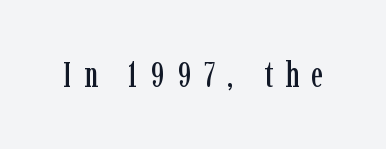
Q: Is the text italic (slanted)? A: No, it is upright.
Q: Is the typeface a serif or a sans-serif typeface? A: Serif.
Q: Is the text underlined? A: No.
Q: Is the spacing between letters normal or unusually wide? A: Unusually wide.
Q: Width (condensed, normal, or wide)? A: Condensed.
Q: Stroke contrast? A: Low.
Q: x-height? A: Medium.
Q: Monospaced? A: No.
